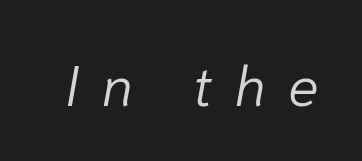
Q: Is the text bold? A: No.
Q: Is the text italic (slanted)? A: Yes, it leans right by about 10 degrees.
Q: Is the text underlined? A: No.
Q: Is the spacing between letters normal or unusually wide? A: Unusually wide.
Q: Width (condensed, normal, or wide)? A: Normal.
Q: Stroke contrast? A: Low.
Q: x-height? A: Medium.
Q: Monospaced? A: No.
